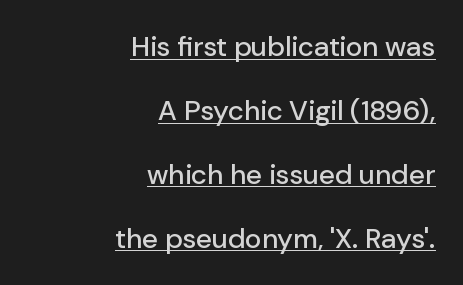
Q: Is the text italic (slanted)? A: No, it is upright.
Q: Is the typeface a serif or a sans-serif typeface? A: Sans-serif.
Q: Is the text underlined? A: Yes.
Q: How is the paragraph aligned? A: Right-aligned.
Q: Is the spacing between letters normal or unusually wide? A: Normal.
Q: Is the spacing between lines tight, normal or loose? A: Loose.
Q: Width (condensed, normal, or wide)? A: Normal.
Q: Stroke contrast? A: Low.
Q: x-height? A: Medium.
Q: Monospaced? A: No.
